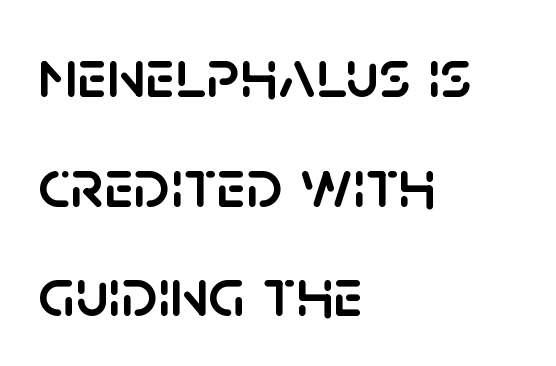
The image shows 69 px sans-serif type, upright; set left-aligned, normal line spacing (1.59x), normal letter spacing, not underlined; low stroke contrast and a large x-height.
